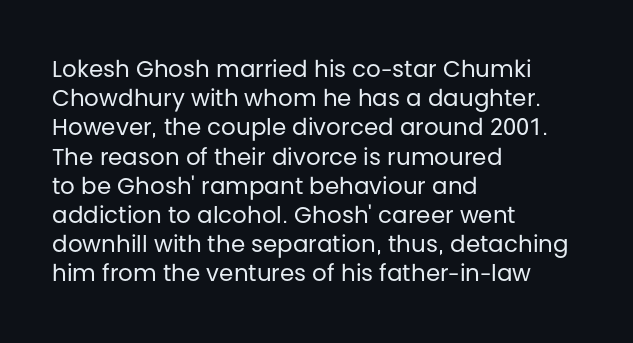
Q: Is the text bold? A: No.
Q: Is the text italic (slanted)? A: No, it is upright.
Q: Is the text underlined? A: No.
Q: How is the paragraph aligned? A: Left-aligned.
Q: Is the spacing between letters normal or unusually wide? A: Normal.
Q: Is the spacing between lines tight, normal or loose? A: Normal.
